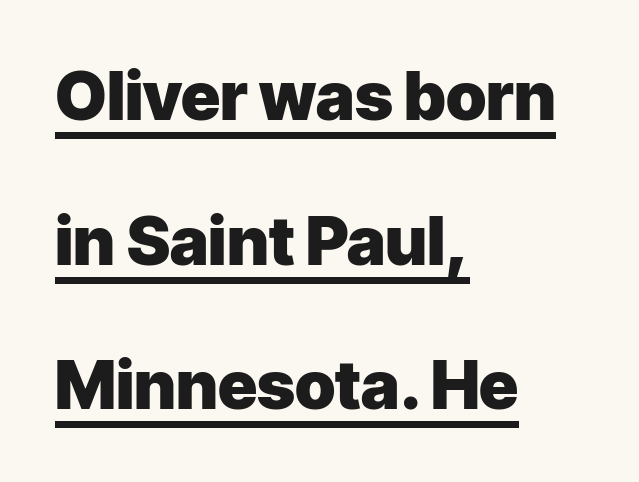
Is there an underline? Yes — a line sits under the letters. Plenty of ink on the page — the face is bold. Stroke terminals: plain, sans-serif. Vertical spacing — loose. The letterforms sit shoulder to shoulder at normal distance. The letters advance in unequal steps, a hallmark of proportional type.
